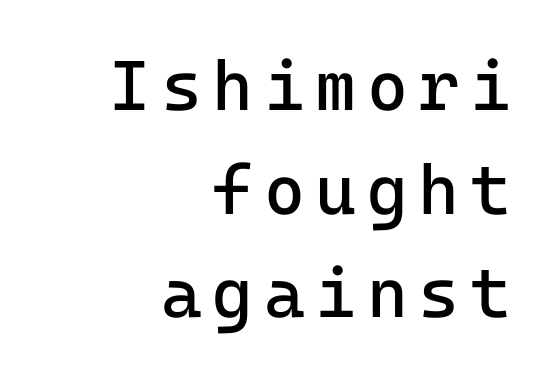
{"serif": "no", "italic": "no", "bold": "no", "weight": "regular", "width": "normal", "stroke_contrast": "low", "x_height": "medium", "underline": "no", "align": "right", "line_spacing": "normal", "line_spacing_ratio": 1.48, "glyph_px": 70}
